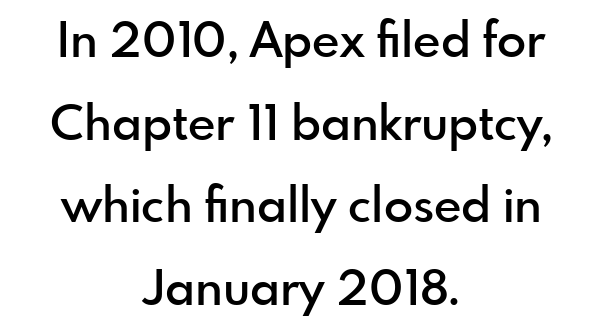
{"serif": "no", "italic": "no", "bold": "semi", "weight": "semibold", "width": "normal", "x_height": "small", "monospaced": "no", "underline": "no", "align": "center", "line_spacing_ratio": 1.72, "letter_spacing": "normal", "letter_spacing_em": 0.0, "glyph_px": 48}
